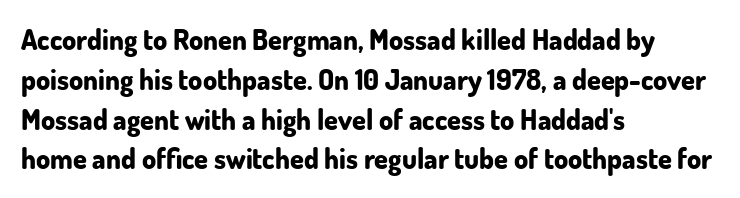
Q: Is the text bold? A: Yes.
Q: Is the text italic (slanted)? A: No, it is upright.
Q: Is the typeface a serif or a sans-serif typeface? A: Sans-serif.
Q: Is the text underlined? A: No.
Q: How is the paragraph aligned? A: Left-aligned.
Q: Is the spacing between letters normal or unusually wide? A: Normal.
Q: Is the spacing between lines tight, normal or loose? A: Normal.
Q: Width (condensed, normal, or wide)? A: Normal.
Q: Stroke contrast? A: Low.
Q: x-height? A: Small.
Q: Monospaced? A: No.
